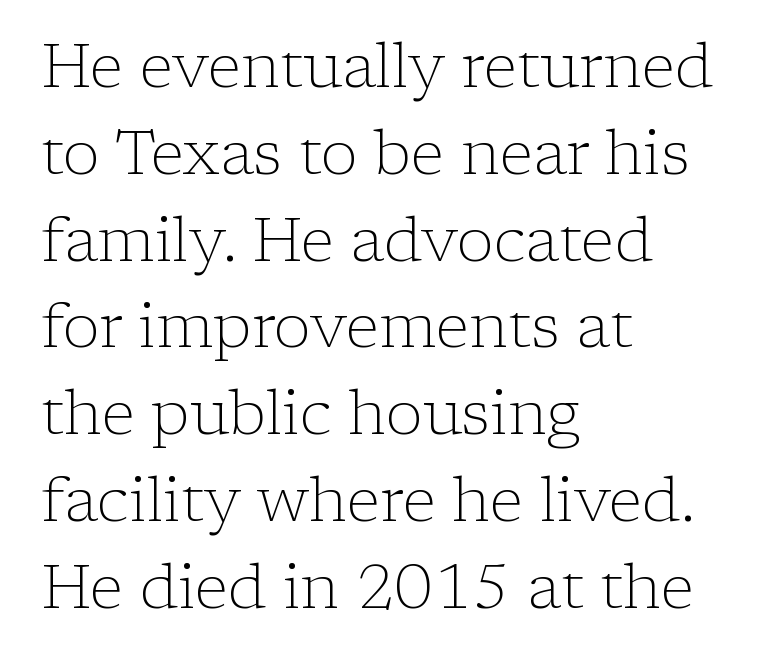
Q: Is the text bold? A: No.
Q: Is the text italic (slanted)? A: No, it is upright.
Q: Is the typeface a serif or a sans-serif typeface? A: Serif.
Q: Is the text underlined? A: No.
Q: How is the paragraph aligned? A: Left-aligned.
Q: Is the spacing between letters normal or unusually wide? A: Normal.
Q: Is the spacing between lines tight, normal or loose? A: Normal.
Q: Width (condensed, normal, or wide)? A: Normal.
Q: Stroke contrast? A: Low.
Q: x-height? A: Medium.
Q: Monospaced? A: No.
